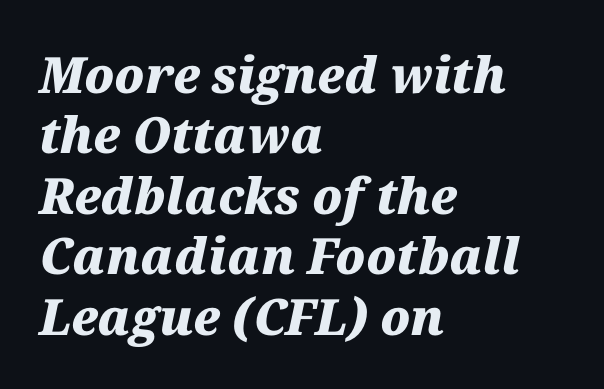
You could not count columns in this text — the font is proportionally spaced. Caption: multi-line text, flush left, ragged right. Standard letterfit; no display-style spreading of the glyphs. Each glyph is drawn with heavy, bold strokes. This is oblique type, the kind used for emphasis or titles. Check the space under the baseline: it is left empty.
